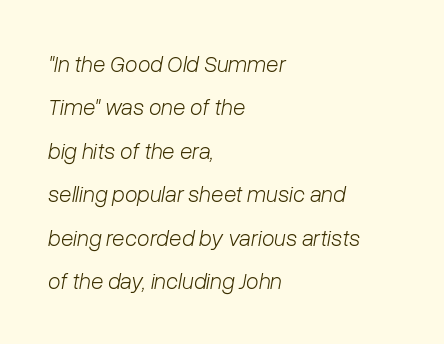
{"italic": "yes", "lean": "right", "slant_degrees": 10, "bold": "no", "underline": "no", "align": "left", "line_spacing_ratio": 1.89, "letter_spacing": "normal", "letter_spacing_em": 0.0, "glyph_px": 23}
